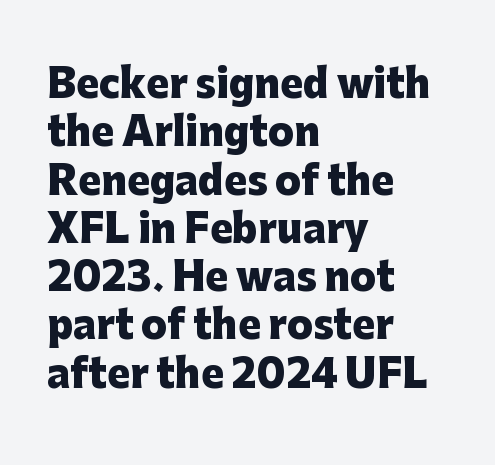
The image shows 38 px heavy sans-serif type, upright; set left-aligned, normal line spacing (1.27x), normal letter spacing, not underlined; low stroke contrast and a medium x-height.
